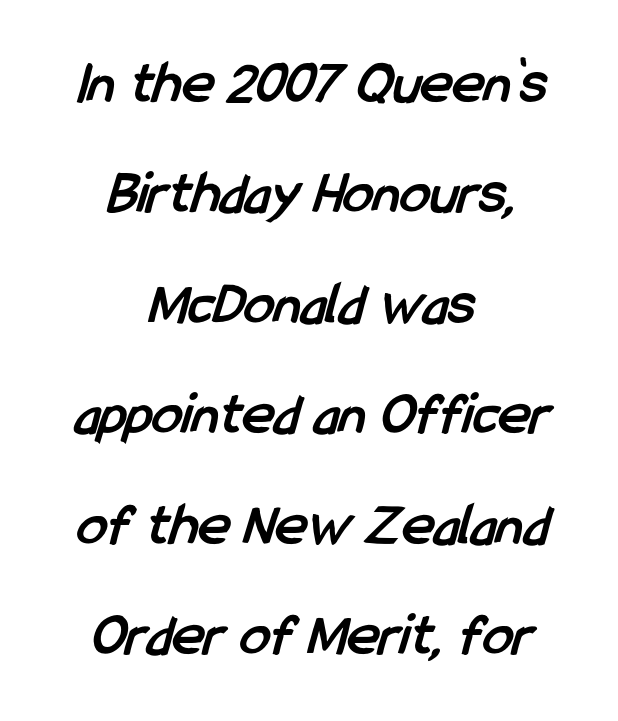
Caption: bold face, heavy strokes. A typesetter would call this zero additional tracking. Check where the strokes stop: nothing finishes them off — pure sans. The rendering uses natural spacing where letterforms have individual widths.
